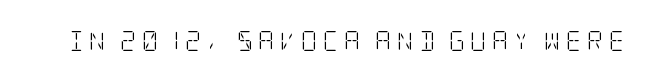
Q: Is the text bold? A: No.
Q: Is the text italic (slanted)? A: No, it is upright.
Q: Is the text underlined? A: No.
Q: Is the spacing between letters normal or unusually wide? A: Unusually wide.
